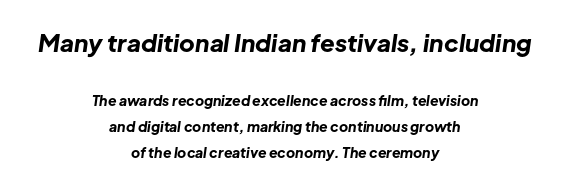
Q: Is the text bold? A: Yes.
Q: Is the text italic (slanted)? A: Yes, it leans right by about 8 degrees.
Q: Is the text underlined? A: No.
Q: How is the paragraph aligned? A: Centered.
Q: Is the spacing between letters normal or unusually wide? A: Normal.
Q: Which block of text is set in a larger size, the first (top) or the second (bottom)? A: The first (top) one.
